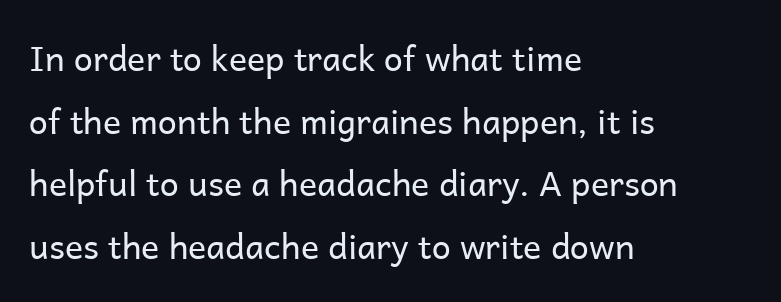
Q: Is the text bold? A: No.
Q: Is the text italic (slanted)? A: No, it is upright.
Q: Is the typeface a serif or a sans-serif typeface? A: Sans-serif.
Q: Is the text underlined? A: No.
Q: How is the paragraph aligned? A: Left-aligned.
Q: Is the spacing between letters normal or unusually wide? A: Normal.
Q: Width (condensed, normal, or wide)? A: Normal.
Q: Stroke contrast? A: Low.
Q: x-height? A: Medium.
Q: Monospaced? A: No.
